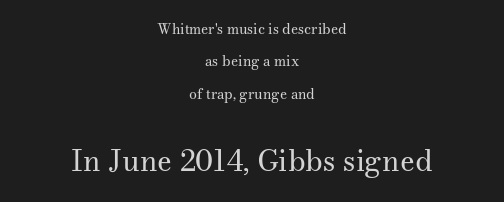
{"serif": "yes", "italic": "no", "bold": "no", "weight": "regular", "width": "normal", "stroke_contrast": "medium", "x_height": "small", "monospaced": "no", "underline": "no", "align": "center", "line_spacing": "loose", "line_spacing_ratio": 2.31, "letter_spacing": "normal", "letter_spacing_em": 0.0, "larger_block": "second", "size_ratio": 2.07, "glyph_px": 29}
